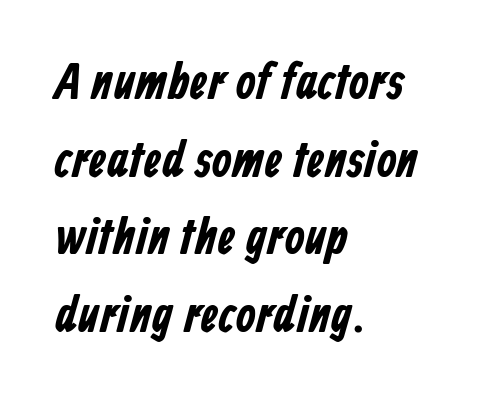
Q: Is the typeface a serif or a sans-serif typeface? A: Sans-serif.
Q: Is the text underlined? A: No.
Q: How is the paragraph aligned? A: Left-aligned.
Q: Is the spacing between letters normal or unusually wide? A: Normal.
Q: Is the spacing between lines tight, normal or loose? A: Normal.
Q: Width (condensed, normal, or wide)? A: Condensed.
Q: Stroke contrast? A: Low.
Q: x-height? A: Medium.
Q: Monospaced? A: No.
